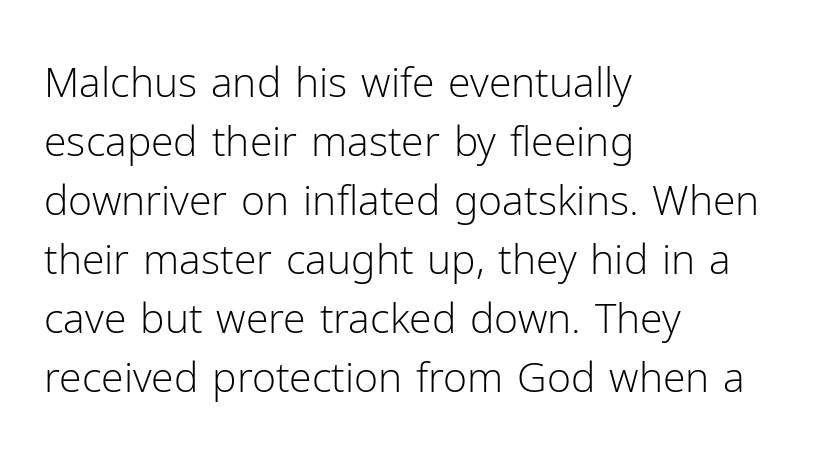
Q: Is the text bold? A: No.
Q: Is the text italic (slanted)? A: No, it is upright.
Q: Is the typeface a serif or a sans-serif typeface? A: Sans-serif.
Q: Is the text underlined? A: No.
Q: How is the paragraph aligned? A: Left-aligned.
Q: Is the spacing between letters normal or unusually wide? A: Normal.
Q: Is the spacing between lines tight, normal or loose? A: Normal.
Q: Width (condensed, normal, or wide)? A: Normal.
Q: Stroke contrast? A: Low.
Q: x-height? A: Medium.
Q: Monospaced? A: No.
